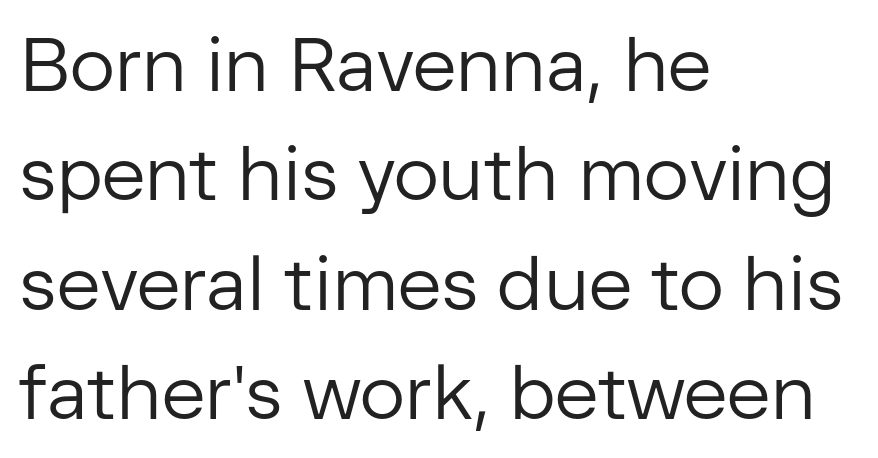
In terms of posture, this sample is upright. On a weight scale, this lands at 450 or below. Between one letter and the next there's only the usual sliver of space. Successive baselines arrive at the customary interval.
